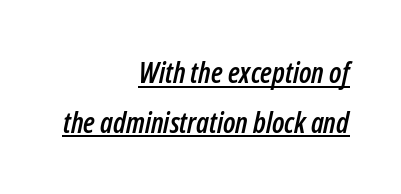
The image shows 29 px condensed type, italic (leaning right); set right-aligned, line spacing 1.71x, normal letter spacing, underlined; low stroke contrast and a medium x-height.
